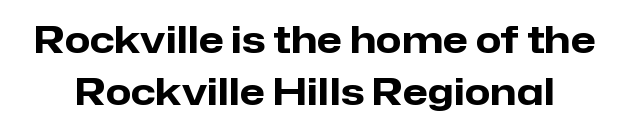
Q: Is the text bold? A: Yes.
Q: Is the text italic (slanted)? A: No, it is upright.
Q: Is the typeface a serif or a sans-serif typeface? A: Sans-serif.
Q: Is the text underlined? A: No.
Q: Is the spacing between letters normal or unusually wide? A: Normal.
Q: Is the spacing between lines tight, normal or loose? A: Normal.
Q: Width (condensed, normal, or wide)? A: Normal.
Q: Stroke contrast? A: Low.
Q: x-height? A: Medium.
Q: Monospaced? A: No.
